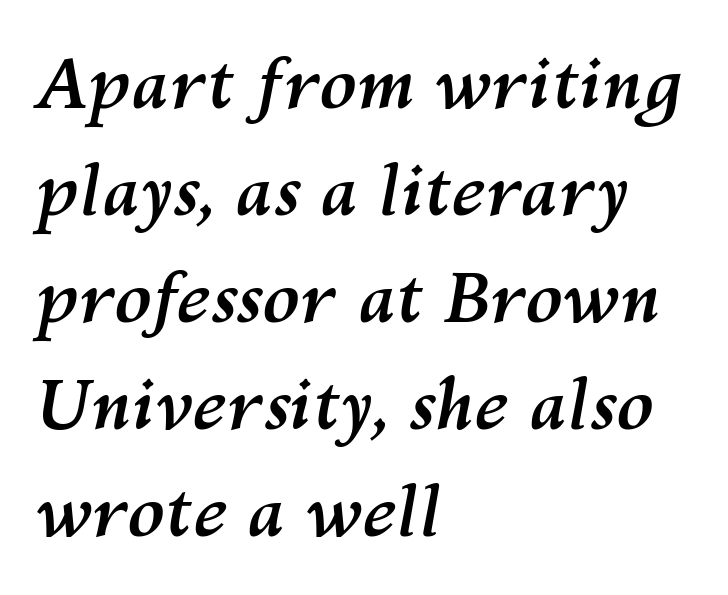
{"italic": "yes", "lean": "right", "slant_degrees": 10, "bold": "yes", "weight": "semibold", "width": "normal", "stroke_contrast": "medium", "x_height": "medium", "monospaced": "no", "underline": "no", "align": "left", "line_spacing": "normal", "line_spacing_ratio": 1.55, "letter_spacing": "normal", "letter_spacing_em": 0.0, "glyph_px": 69}
